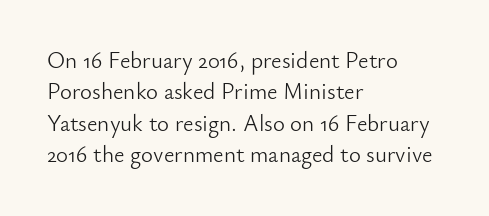
{"italic": "no", "bold": "no", "underline": "no", "align": "left", "line_spacing": "normal", "line_spacing_ratio": 1.36, "letter_spacing": "normal", "letter_spacing_em": 0.0, "glyph_px": 23}
